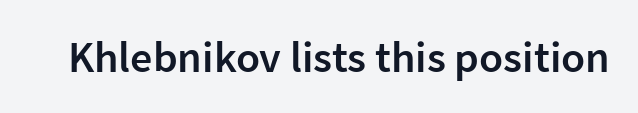
Characters remain perfectly vertical along every line. Slightly chunky letters — semibold, I'd say, not full bold. Note the varied advance widths — an 'i' is clearly narrower than an 'm'. The space beneath each line is pristine and unruled. How are the letters spaced? Ordinarily, with no added tracking.
